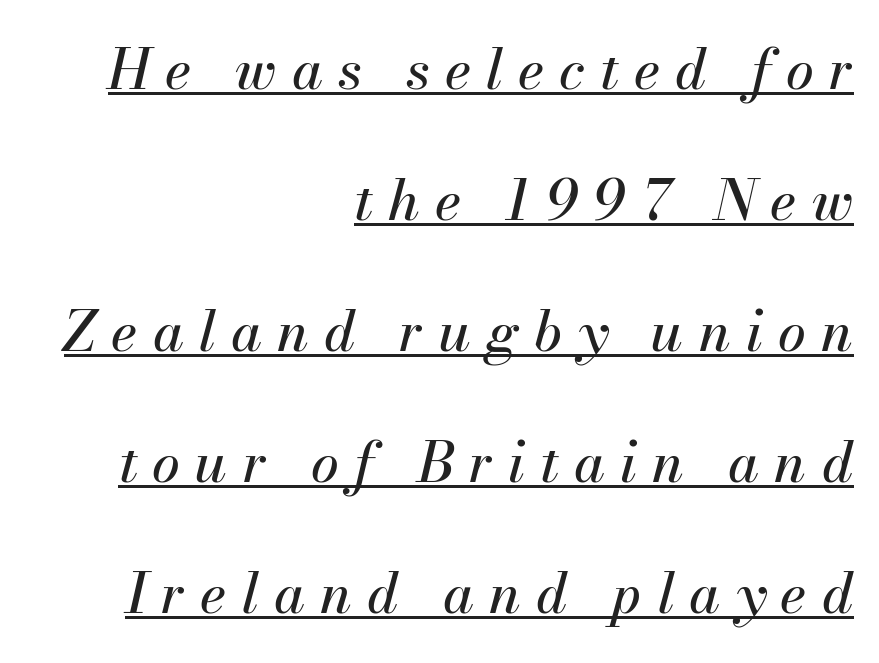
Does the lettering tilt? It does — this is italic. Interline gaps are noticeably wide in this sample. The text block is weighted toward the right margin, trailing off unevenly leftward. Proportional: the letters do not fall into vertical columns. A typographer would call this underscored text.
